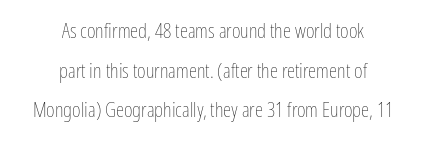
The image shows 21 px text type, upright; set centered, line spacing 1.89x, normal letter spacing, not underlined.
